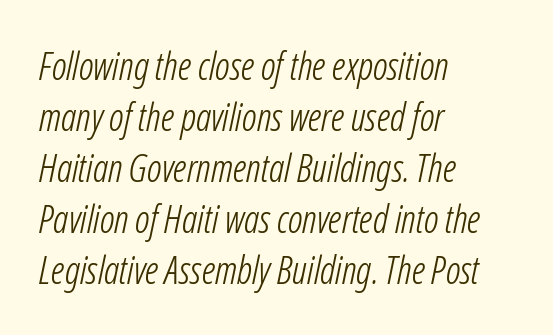
The image shows 38 px light, condensed type, italic (leaning right); set left-aligned, normal line spacing (1.34x), normal letter spacing, not underlined; low stroke contrast and a medium x-height.
